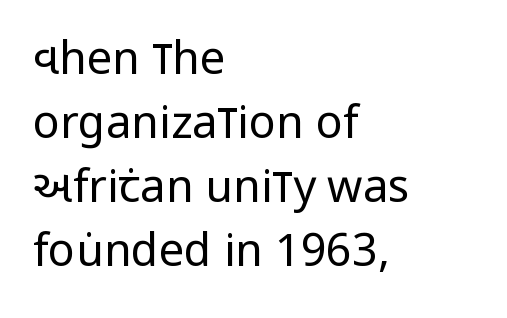
Visually the block forms a straight wall on the left and a jagged coastline on the right. Think of a printed novel: that variable character pitch is what you see here. Decoration check: the copy has no underline. The letterforms sit shoulder to shoulder at normal distance. Designer's note — italics off, roman on. The face used here is a sans, in the tradition of grotesques and geometrics.
